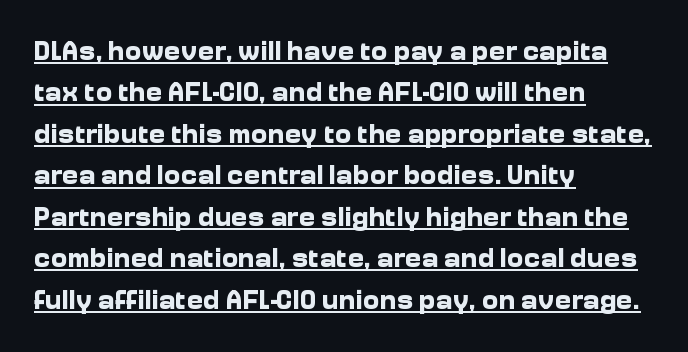
Q: Is the text bold? A: Yes.
Q: Is the text italic (slanted)? A: No, it is upright.
Q: Is the typeface a serif or a sans-serif typeface? A: Sans-serif.
Q: Is the text underlined? A: Yes.
Q: How is the paragraph aligned? A: Left-aligned.
Q: Is the spacing between letters normal or unusually wide? A: Normal.
Q: Is the spacing between lines tight, normal or loose? A: Normal.
Q: Width (condensed, normal, or wide)? A: Normal.
Q: Stroke contrast? A: Low.
Q: x-height? A: Medium.
Q: Monospaced? A: No.
